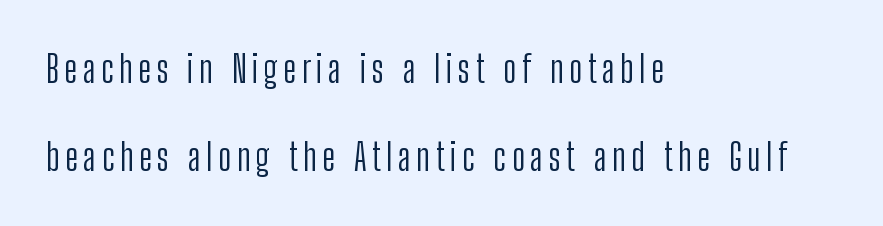
The image shows 37 px light, condensed sans-serif type, upright; set left-aligned, loose line spacing (2.39x), not underlined; low stroke contrast and a medium x-height.
